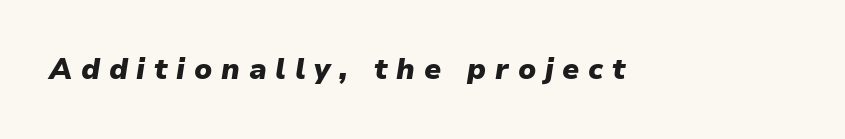
The image shows 29 px heavy type, italic (leaning right); set unusually wide letter spacing (+0.3 em), not underlined; low stroke contrast and a medium x-height.
